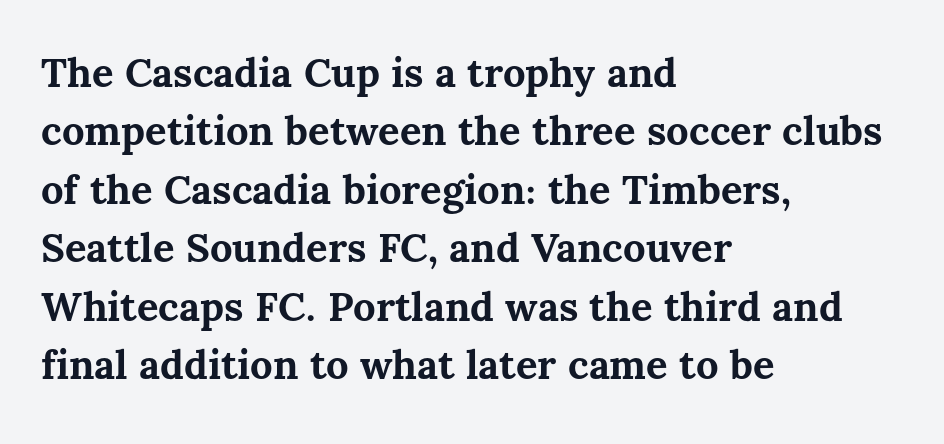
This is roman type, the default non-slanted kind. The face used here has the dense, thick strokes of a bold. Notice how descenders clear the ascenders below comfortably — that's standard leading. Characters follow at the spacing the type designer built in.
